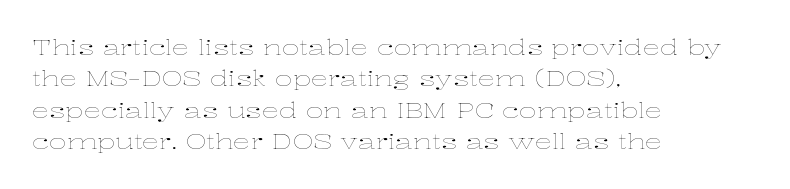
The line-height multiplier appears to be the usual default. The ragged edge is on the right, which tells us the setting is flush left. A typesetter would mark this as roman, not italic. This sample uses plain, unmodified letter spacing. No letter is thick-stroked: the sample isn't bold.
